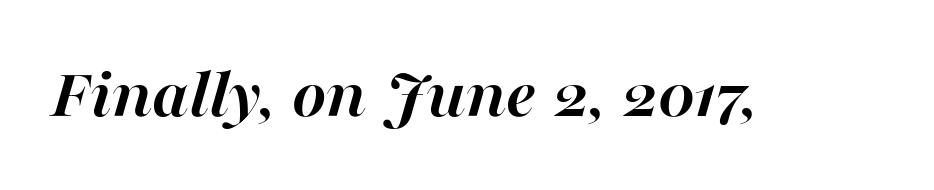
These lines are rendered in a variable-pitch font. This sample uses an oblique cut, with every glyph tilted off the vertical. Tracking value appears to be zero — textbook default spacing. Each row of text sits above clean, open space. The face used here has the dense, thick strokes of a bold.
